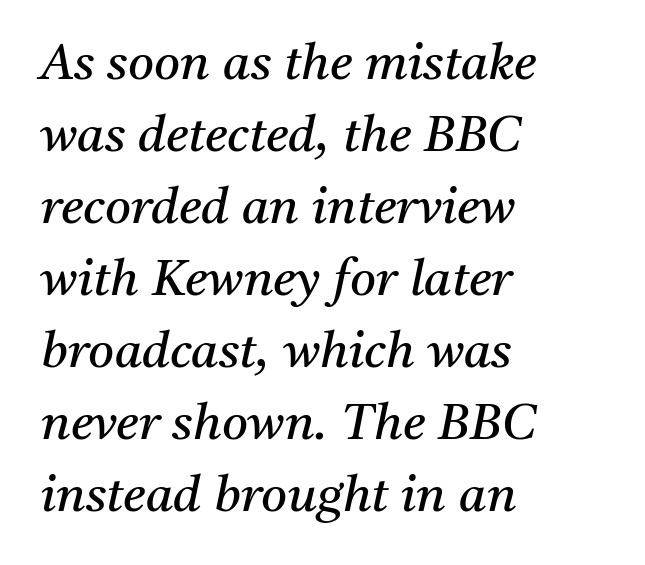
Q: Is the text bold? A: No.
Q: Is the text italic (slanted)? A: Yes, it leans right by about 11 degrees.
Q: Is the typeface a serif or a sans-serif typeface? A: Serif.
Q: Is the text underlined? A: No.
Q: How is the paragraph aligned? A: Left-aligned.
Q: Is the spacing between letters normal or unusually wide? A: Normal.
Q: Is the spacing between lines tight, normal or loose? A: Normal.
Q: Width (condensed, normal, or wide)? A: Normal.
Q: Stroke contrast? A: Medium.
Q: x-height? A: Medium.
Q: Monospaced? A: No.
